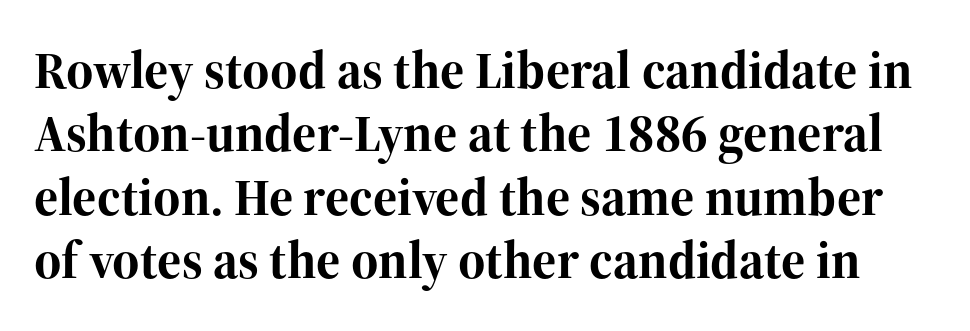
Q: Is the text bold? A: Yes.
Q: Is the text italic (slanted)? A: No, it is upright.
Q: Is the typeface a serif or a sans-serif typeface? A: Serif.
Q: Is the text underlined? A: No.
Q: Is the spacing between letters normal or unusually wide? A: Normal.
Q: Width (condensed, normal, or wide)? A: Normal.
Q: Stroke contrast? A: High.
Q: x-height? A: Medium.
Q: Monospaced? A: No.
